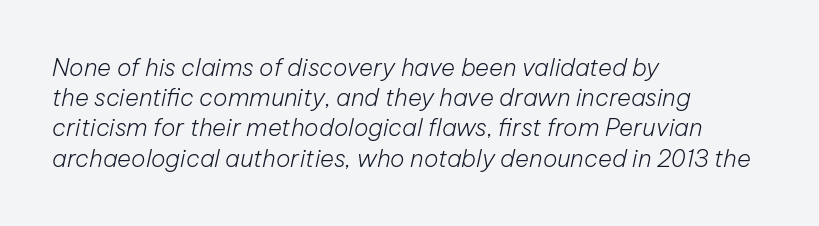
Q: Is the text bold? A: No.
Q: Is the text italic (slanted)? A: Yes, it leans right by about 12 degrees.
Q: Is the text underlined? A: No.
Q: How is the paragraph aligned? A: Left-aligned.
Q: Is the spacing between letters normal or unusually wide? A: Normal.
Q: Is the spacing between lines tight, normal or loose? A: Normal.
